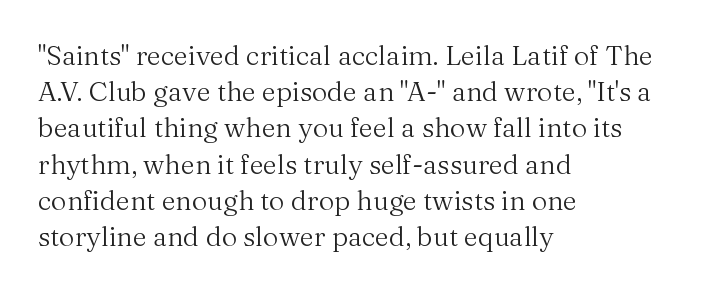
{"italic": "no", "bold": "no", "underline": "no", "align": "left", "line_spacing": "normal", "line_spacing_ratio": 1.34, "letter_spacing": "normal", "letter_spacing_em": 0.0, "glyph_px": 27}
